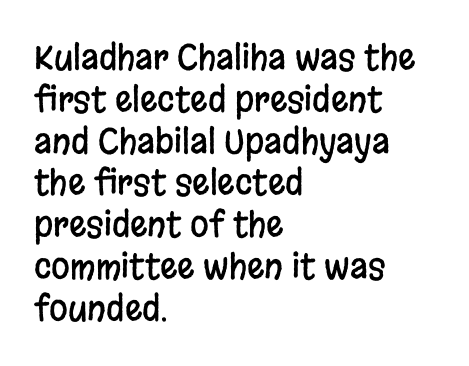
Q: Is the text italic (slanted)? A: No, it is upright.
Q: Is the typeface a serif or a sans-serif typeface? A: Sans-serif.
Q: Is the text underlined? A: No.
Q: How is the paragraph aligned? A: Left-aligned.
Q: Is the spacing between letters normal or unusually wide? A: Normal.
Q: Width (condensed, normal, or wide)? A: Condensed.
Q: Stroke contrast? A: Low.
Q: x-height? A: Large.
Q: Monospaced? A: No.
